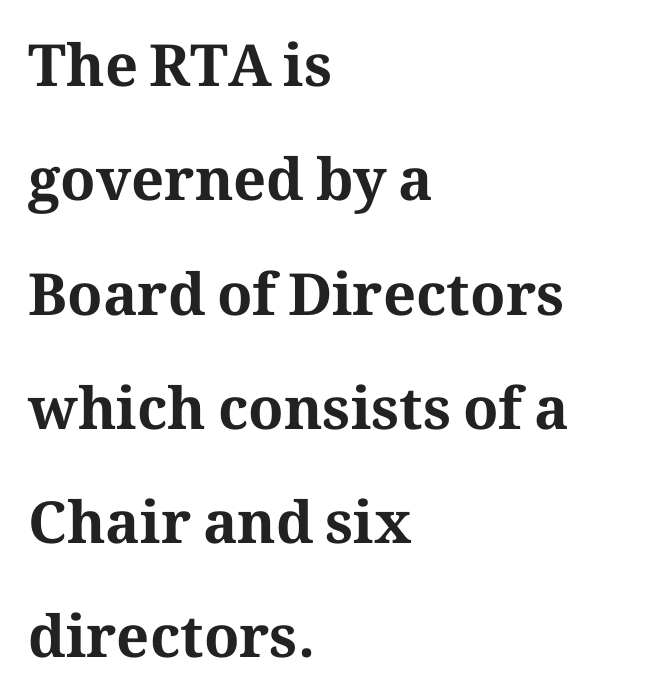
A typesetter would call this zero additional tracking. Stroke thickness is high; the sample reads as a true bold. A student would call this left alignment; a typographer would say flush left, rag right. Plain, unruled lines of type.
